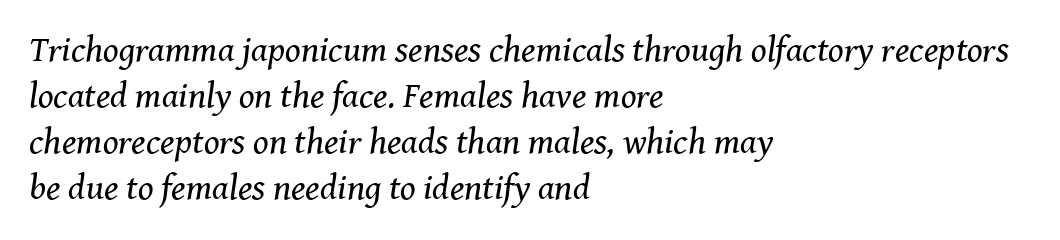
Q: Is the text bold? A: No.
Q: Is the text italic (slanted)? A: Yes, it leans right by about 8 degrees.
Q: Is the typeface a serif or a sans-serif typeface? A: Serif.
Q: Is the text underlined? A: No.
Q: How is the paragraph aligned? A: Left-aligned.
Q: Is the spacing between letters normal or unusually wide? A: Normal.
Q: Is the spacing between lines tight, normal or loose? A: Normal.
Q: Width (condensed, normal, or wide)? A: Normal.
Q: Stroke contrast? A: Medium.
Q: x-height? A: Medium.
Q: Monospaced? A: No.
